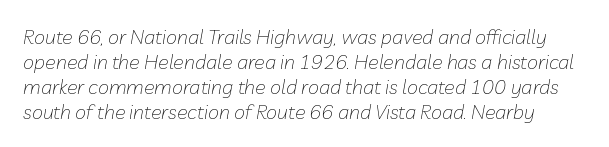
Q: Is the text bold? A: No.
Q: Is the text italic (slanted)? A: Yes, it leans right by about 10 degrees.
Q: Is the text underlined? A: No.
Q: Is the spacing between letters normal or unusually wide? A: Normal.
Q: Is the spacing between lines tight, normal or loose? A: Normal.
